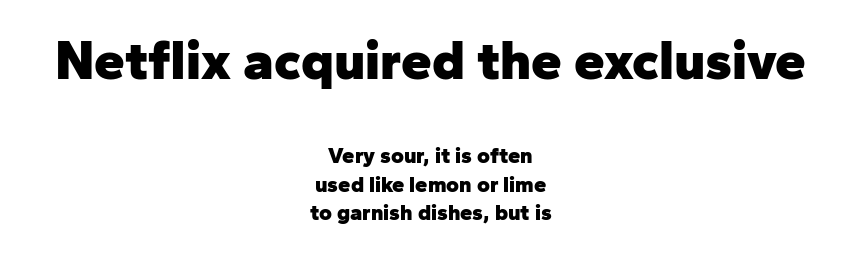
No italicization has been applied; the sample stays upright. The paragraph has two soft edges and a firm central axis. The glyphs in this specimen are sans serif. The emphasis by scale lands on block number one, above. There is no visible air inserted between adjacent glyphs. The line-height multiplier appears to be the usual default.
